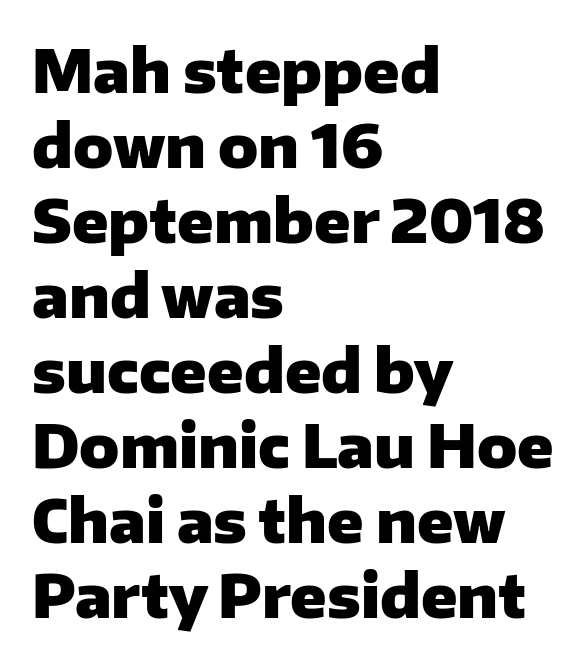
The image shows 59 px heavy sans-serif type, upright; set left-aligned, normal line spacing (1.27x), normal letter spacing, not underlined; low stroke contrast and a medium x-height.
